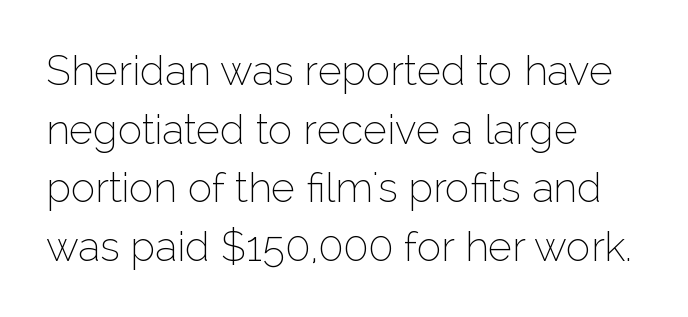
Q: Is the text bold? A: No.
Q: Is the text italic (slanted)? A: No, it is upright.
Q: Is the typeface a serif or a sans-serif typeface? A: Sans-serif.
Q: Is the text underlined? A: No.
Q: How is the paragraph aligned? A: Left-aligned.
Q: Is the spacing between letters normal or unusually wide? A: Normal.
Q: Is the spacing between lines tight, normal or loose? A: Normal.
Q: Width (condensed, normal, or wide)? A: Normal.
Q: Stroke contrast? A: Low.
Q: x-height? A: Medium.
Q: Monospaced? A: No.
